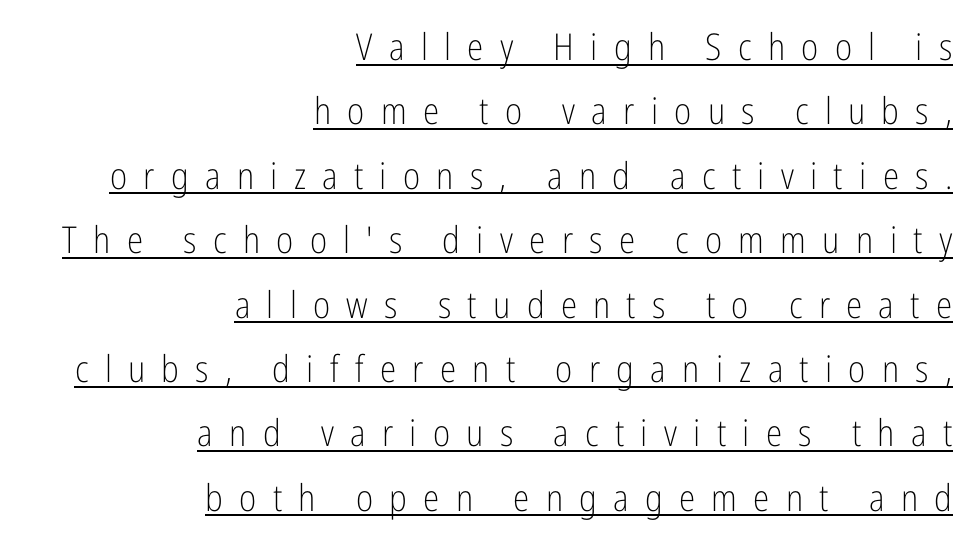
The face used here appears with an underline applied. Think standard paragraph weight, or any step lighter than that. Notice how the stems are strictly vertical — no italics here. Notice how the passage keeps a crisp vertical edge on the right only.
